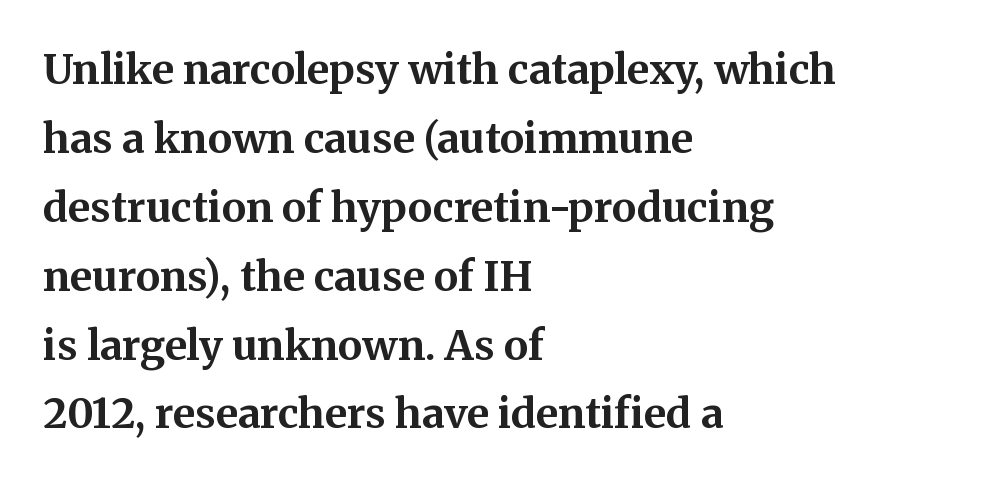
The image shows 41 px bold serif type, upright; set left-aligned, normal line spacing (1.68x), normal letter spacing, not underlined; medium stroke contrast and a medium x-height.
